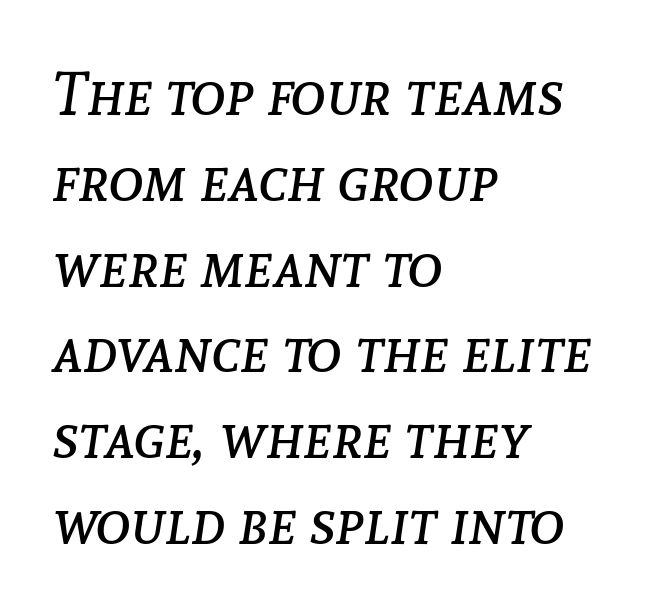
Q: Is the text bold? A: No.
Q: Is the text italic (slanted)? A: Yes, it leans right by about 8 degrees.
Q: Is the text underlined? A: No.
Q: How is the paragraph aligned? A: Left-aligned.
Q: Is the spacing between letters normal or unusually wide? A: Normal.
Q: Is the spacing between lines tight, normal or loose? A: Normal.
Q: Width (condensed, normal, or wide)? A: Normal.
Q: Stroke contrast? A: Low.
Q: x-height? A: Medium.
Q: Monospaced? A: No.
